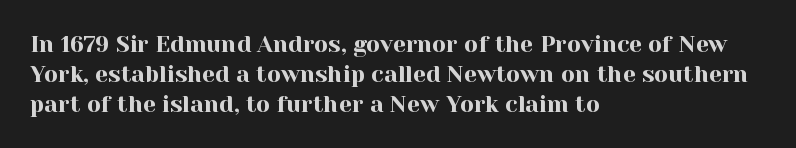
{"italic": "no", "underline": "no", "align": "left", "line_spacing": "normal", "line_spacing_ratio": 1.3, "letter_spacing": "normal", "letter_spacing_em": 0.0, "glyph_px": 23}
